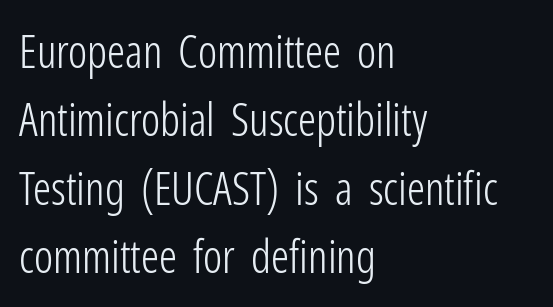
Does the lettering tilt? It doesn't — this is upright. Each new line begins a customary step beneath the previous one. Descender tails drop into unmarked territory. Is this a heavy cut? Hardly; it is regular or lighter.
